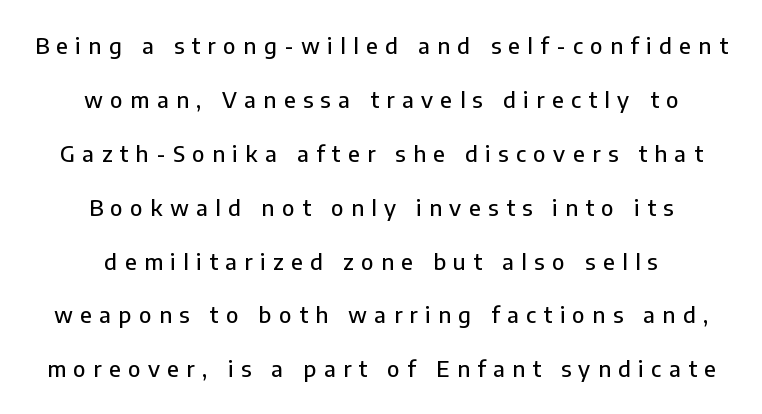
It's the straight-up-and-down kind of type. Both edges are ragged and mirror each other, which tells us the setting is centered. A typesetter would call this leading open, well beyond the default. Here the glyphs are tracked loosely, breaking word shapes into spaced letters. Check the space under the baseline: it is left empty.
